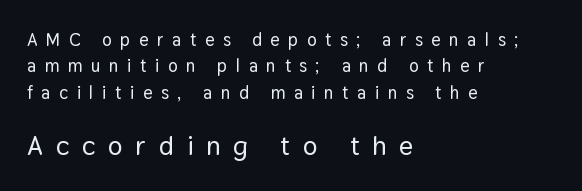
Tracking value appears strongly positive — letters spread wide. Small over large — that's the arrangement of the two blocks here. The strip under each line holds only bare page. Compared with a centered layout, this one pins lines to the left instead. Normally led — the rows are evenly, conventionally spaced.
